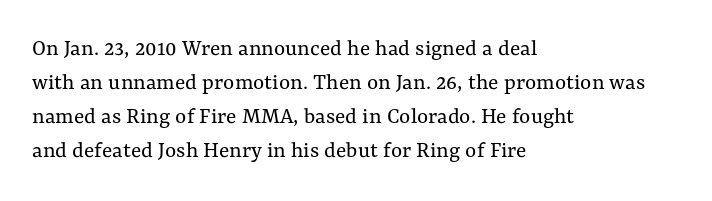
The image shows 24 px text type, upright; set left-aligned, normal line spacing (1.42x), normal letter spacing, not underlined.
